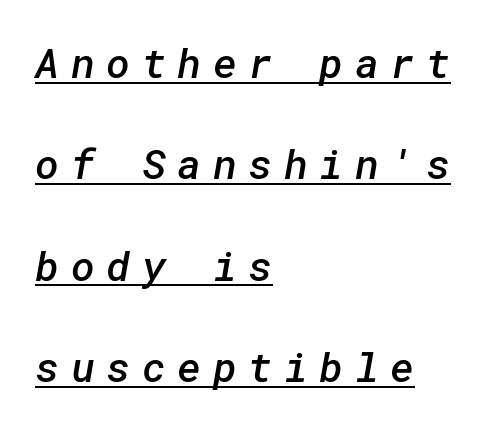
Spacing between characters has been opened up far beyond the box default. Layout note: lines flush left. A great deal of white space separates one row of letters from the next. Each line of the rendering has a horizontal stroke beneath the glyphs. This sample uses a sans-serif face.
